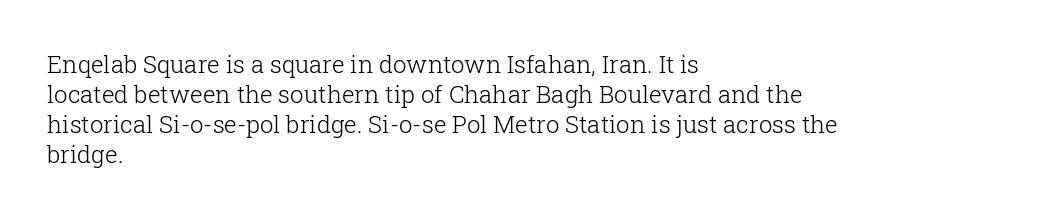
Q: Is the text bold? A: No.
Q: Is the text italic (slanted)? A: No, it is upright.
Q: Is the text underlined? A: No.
Q: How is the paragraph aligned? A: Left-aligned.
Q: Is the spacing between letters normal or unusually wide? A: Normal.
Q: Is the spacing between lines tight, normal or loose? A: Normal.
